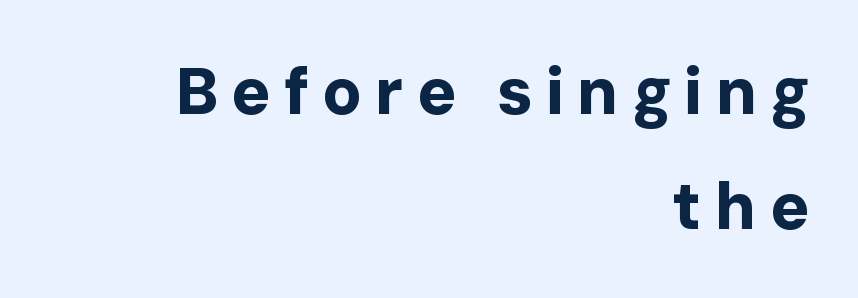
Nope, not italic — everything's standing straight. Line ends are locked; line starts wander. Type style note: lacks serifs. Underline: absent. Weight: bold.
